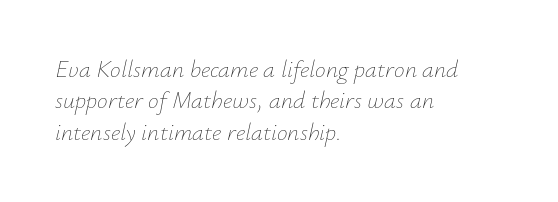
{"italic": "yes", "lean": "right", "slant_degrees": 12, "bold": "no", "underline": "no", "align": "left", "line_spacing": "normal", "line_spacing_ratio": 1.31, "letter_spacing": "normal", "letter_spacing_em": 0.0, "glyph_px": 24}
